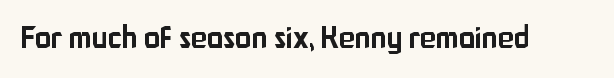
{"serif": "no", "italic": "no", "width": "normal", "stroke_contrast": "low", "x_height": "medium", "monospaced": "no", "underline": "no", "letter_spacing": "normal", "letter_spacing_em": 0.0, "glyph_px": 30}
